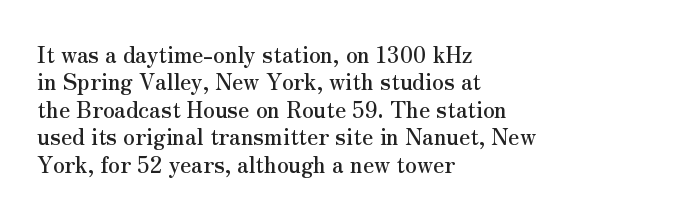
{"italic": "no", "underline": "no", "align": "left", "line_spacing": "normal", "line_spacing_ratio": 1.25, "letter_spacing": "normal", "letter_spacing_em": 0.0, "glyph_px": 22}
